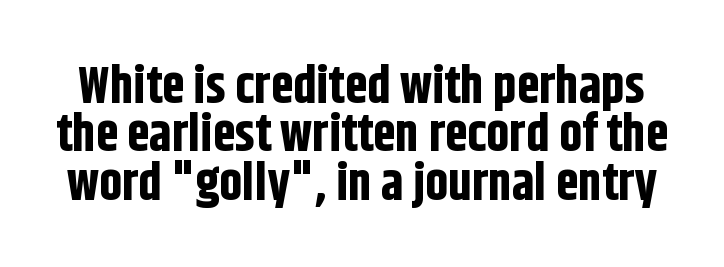
The image shows 51 px bold, condensed sans-serif type, upright; set tight line spacing (0.95x), normal letter spacing, not underlined; low stroke contrast and a large x-height.
